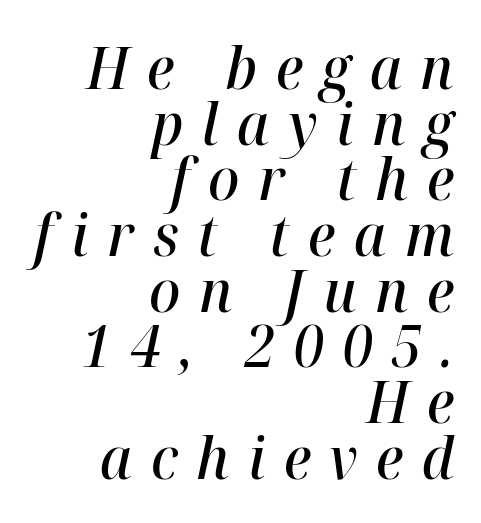
Do the characters align in a grid? No, the font is proportional. The sample has been set in demibold, a notch under bold. The gap between lines stays unmarked. The horizontal fit of the characters is loose and conspicuously gappy. Leftover space on each line is placed entirely before the opening word.
